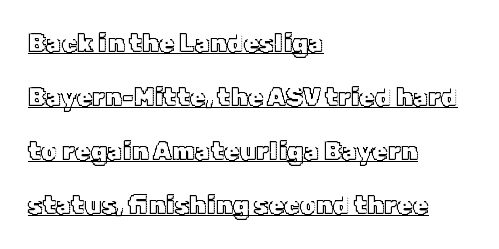
{"italic": "no", "underline": "yes", "align": "left", "line_spacing": "loose", "line_spacing_ratio": 2.16, "letter_spacing": "normal", "letter_spacing_em": 0.0, "glyph_px": 25}
